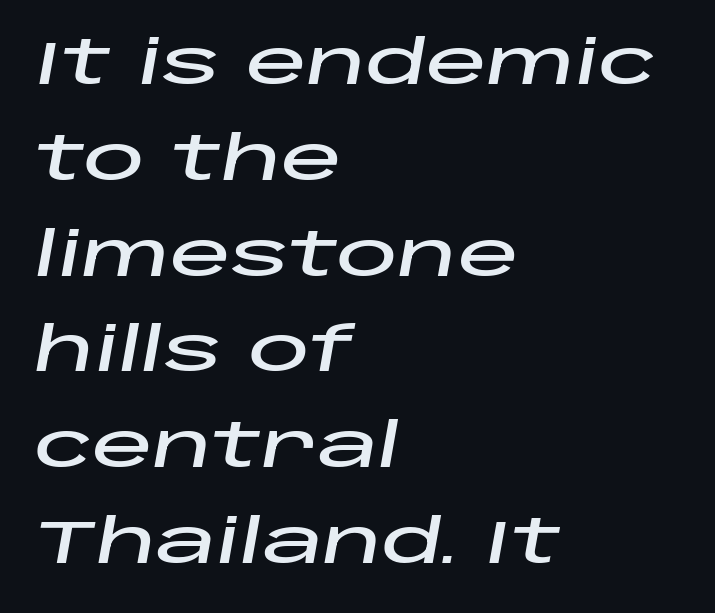
Where is the straight margin? On the left. Bare-footed words on every line. Nothing unusual about the tracking: characters are spaced as the font intends. This is oblique type, the kind used for emphasis or titles. Is this a fixed-width face? No — the glyphs have proportional, varying widths.
